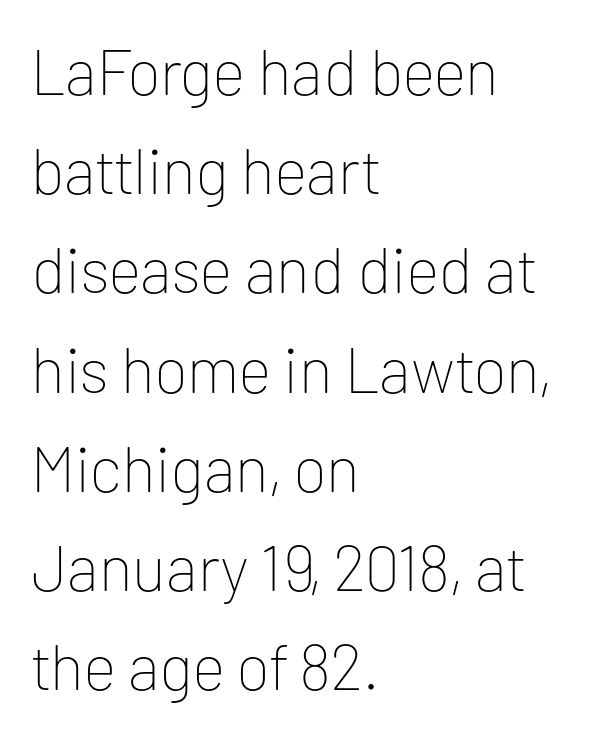
It's the straight-up-and-down kind of type. The letterforms sit shoulder to shoulder at normal distance. The rendering shows plain stroke endings on the letterforms — a sans-serif design. Layout note: lines flush left. Ink coverage per letter is moderate at most. The strip under each line holds only bare page.
